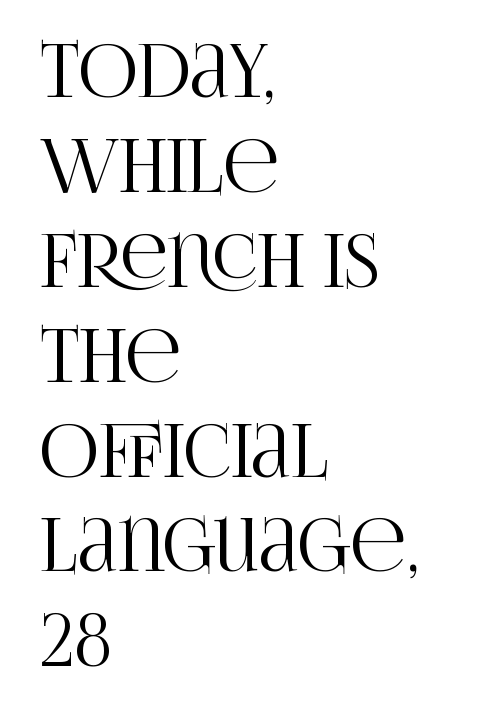
The image shows 73 px condensed serif type, upright; set left-aligned, normal line spacing (1.3x), normal letter spacing, not underlined; high stroke contrast and a large x-height.
